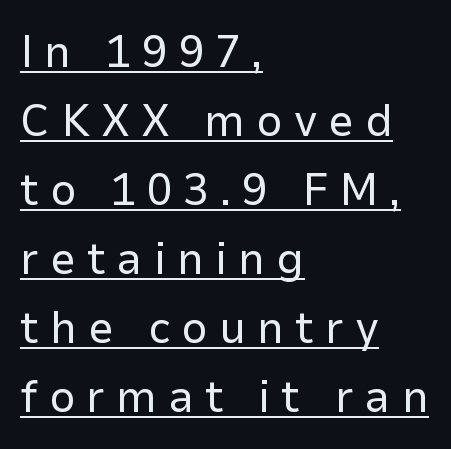
Loose tracking; the words dissolve into strings of separated letters. Leading matches the norm, producing a regular column. Letterform terminals end flat and unadorned throughout the passage. The paragraph shown leans on its left margin. Caption: face not bold, strokes unweighted.
